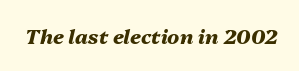
This rendering features lettering with no underline. Nothing unusual about the tracking: characters are spaced as the font intends. Characters are canted at an angle relative to the baseline's perpendicular. Look at the stroke-to-counter ratio: heavy, a bold.
